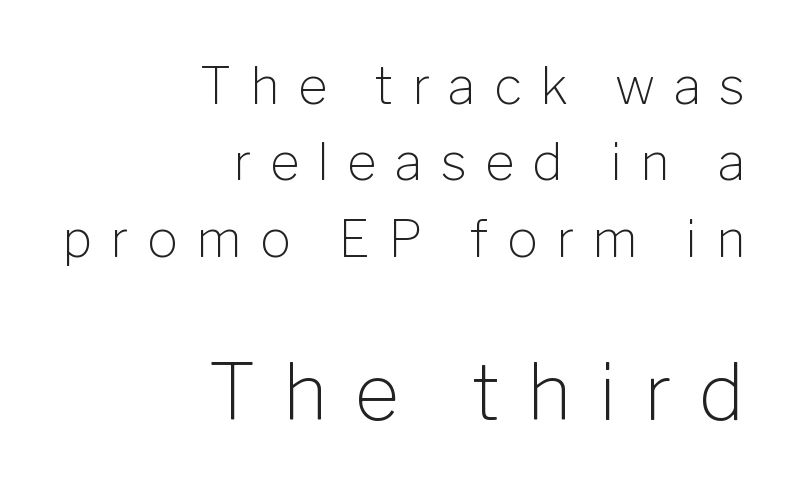
The image shows 77 px light sans-serif type, upright; set right-aligned, normal line spacing (1.5x), unusually wide letter spacing (+0.36 em), not underlined; the second (bottom) block is 1.51x larger; low stroke contrast and a medium x-height.
